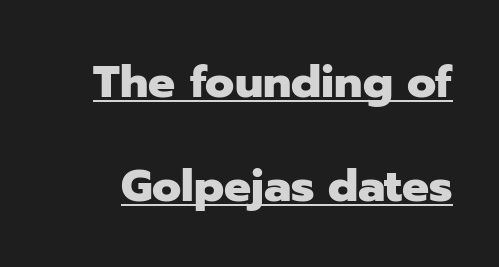
{"serif": "no", "italic": "no", "bold": "yes", "weight": "heavy", "width": "normal", "stroke_contrast": "low", "x_height": "medium", "monospaced": "no", "underline": "yes", "line_spacing": "loose", "line_spacing_ratio": 2.31, "letter_spacing": "normal", "letter_spacing_em": 0.0, "glyph_px": 45}
